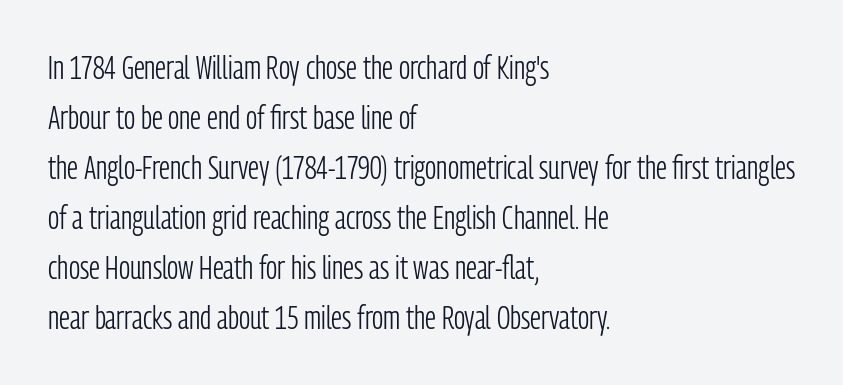
{"serif": "no", "italic": "no", "bold": "no", "weight": "light", "width": "condensed", "stroke_contrast": "low", "x_height": "medium", "monospaced": "no", "underline": "no", "align": "left", "line_spacing": "normal", "line_spacing_ratio": 1.56, "letter_spacing": "normal", "letter_spacing_em": 0.0, "glyph_px": 32}
